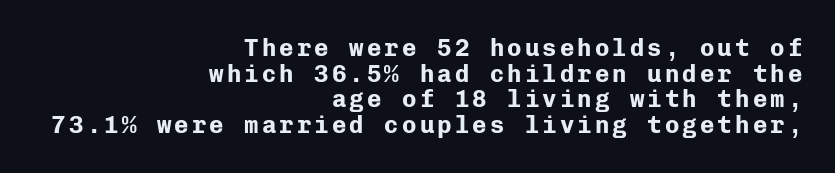
Q: Is the text bold? A: Yes.
Q: Is the text italic (slanted)? A: No, it is upright.
Q: Is the text underlined? A: No.
Q: How is the paragraph aligned? A: Right-aligned.
Q: Is the spacing between lines tight, normal or loose? A: Tight.
